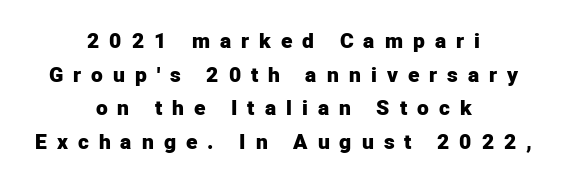
Q: Is the text bold? A: Yes.
Q: Is the text italic (slanted)? A: No, it is upright.
Q: Is the text underlined? A: No.
Q: How is the paragraph aligned? A: Centered.
Q: Is the spacing between letters normal or unusually wide? A: Unusually wide.
Q: Is the spacing between lines tight, normal or loose? A: Normal.
